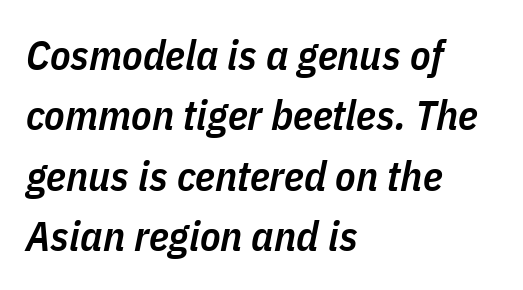
Q: Is the text bold? A: Semi-bold.
Q: Is the text italic (slanted)? A: Yes, it leans right by about 11 degrees.
Q: Is the text underlined? A: No.
Q: How is the paragraph aligned? A: Left-aligned.
Q: Is the spacing between letters normal or unusually wide? A: Normal.
Q: Is the spacing between lines tight, normal or loose? A: Normal.
Q: Width (condensed, normal, or wide)? A: Condensed.
Q: Stroke contrast? A: Low.
Q: x-height? A: Medium.
Q: Monospaced? A: No.
